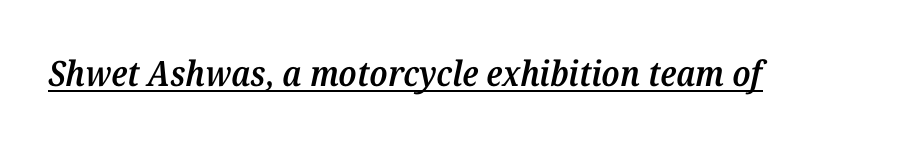
Q: Is the text bold? A: Semi-bold.
Q: Is the text italic (slanted)? A: Yes, it leans right by about 12 degrees.
Q: Is the typeface a serif or a sans-serif typeface? A: Serif.
Q: Is the text underlined? A: Yes.
Q: Is the spacing between letters normal or unusually wide? A: Normal.
Q: Width (condensed, normal, or wide)? A: Normal.
Q: Stroke contrast? A: Medium.
Q: x-height? A: Medium.
Q: Monospaced? A: No.
